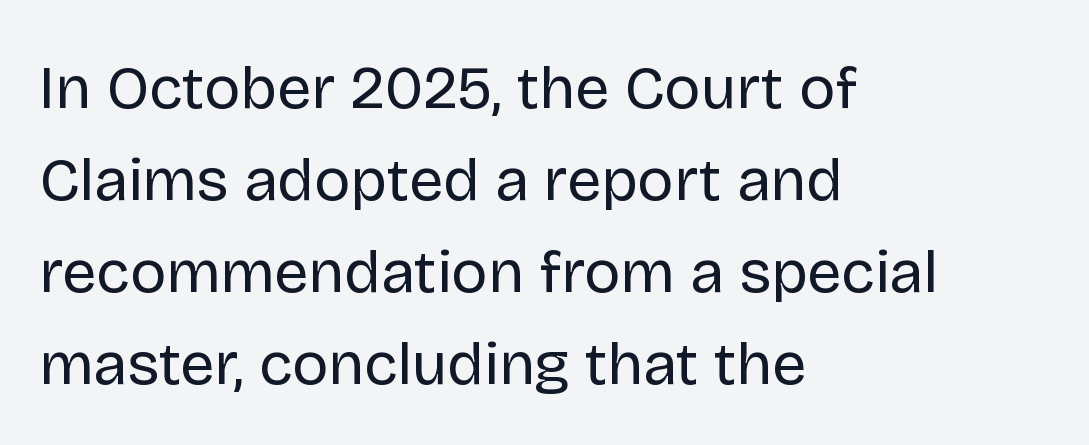
Leading: standard. Observe the absence of serifs on each vertical stroke in this sample. This rendering features lettering with no underline. Weight: in the light-to-regular range.
